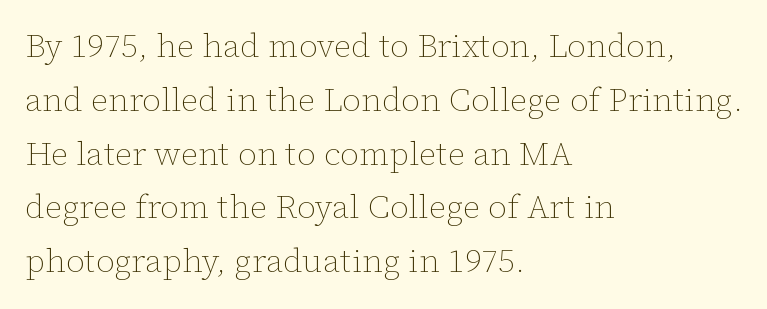
Q: Is the text bold? A: No.
Q: Is the text italic (slanted)? A: No, it is upright.
Q: Is the text underlined? A: No.
Q: How is the paragraph aligned? A: Left-aligned.
Q: Is the spacing between letters normal or unusually wide? A: Normal.
Q: Is the spacing between lines tight, normal or loose? A: Normal.
Q: Width (condensed, normal, or wide)? A: Normal.
Q: Stroke contrast? A: Low.
Q: x-height? A: Medium.
Q: Monospaced? A: No.
